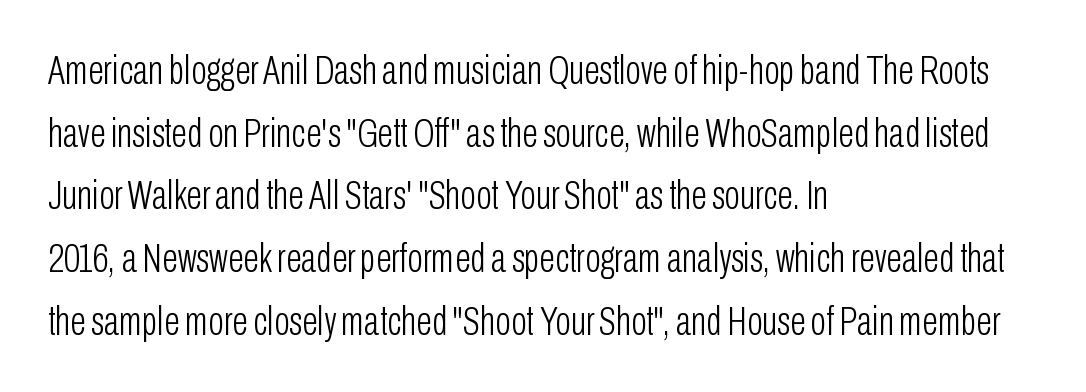
Q: Is the text bold? A: No.
Q: Is the text italic (slanted)? A: No, it is upright.
Q: Is the typeface a serif or a sans-serif typeface? A: Sans-serif.
Q: Is the text underlined? A: No.
Q: How is the paragraph aligned? A: Left-aligned.
Q: Is the spacing between letters normal or unusually wide? A: Normal.
Q: Is the spacing between lines tight, normal or loose? A: Normal.
Q: Width (condensed, normal, or wide)? A: Condensed.
Q: Stroke contrast? A: Low.
Q: x-height? A: Medium.
Q: Monospaced? A: No.
